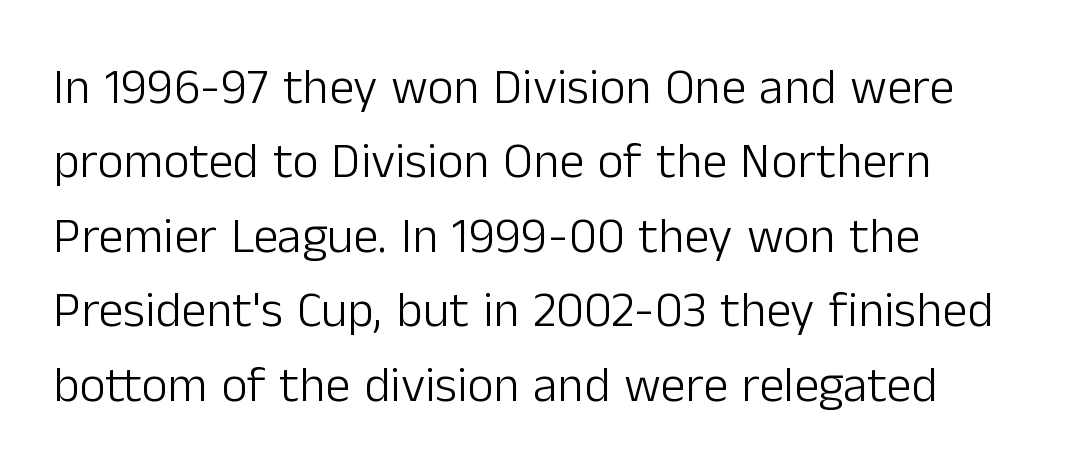
Vertical spacing — default. Quick note: underline off. Italic: no, the glyphs are upright roman. A light-to-regular cut is what we see here.
